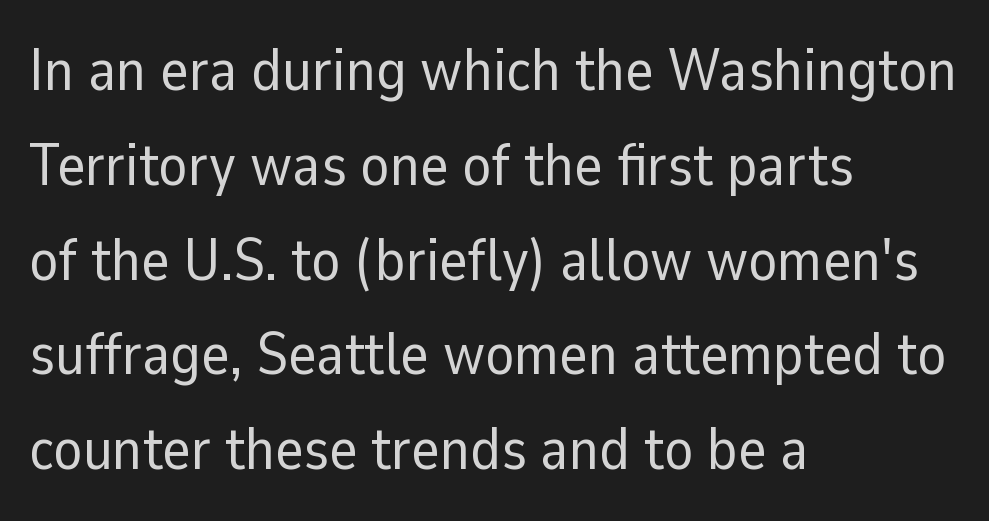
{"serif": "no", "italic": "no", "bold": "no", "weight": "regular", "width": "normal", "stroke_contrast": "low", "x_height": "medium", "monospaced": "no", "underline": "no", "align": "left", "line_spacing": "normal", "line_spacing_ratio": 1.58, "letter_spacing": "normal", "letter_spacing_em": 0.0, "glyph_px": 60}
